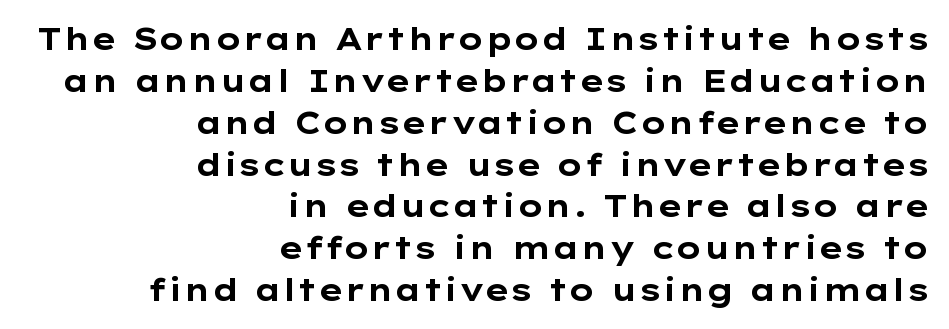
Q: Is the text bold? A: Yes.
Q: Is the text italic (slanted)? A: No, it is upright.
Q: Is the typeface a serif or a sans-serif typeface? A: Sans-serif.
Q: Is the text underlined? A: No.
Q: How is the paragraph aligned? A: Right-aligned.
Q: Is the spacing between letters normal or unusually wide? A: Normal.
Q: Is the spacing between lines tight, normal or loose? A: Normal.
Q: Width (condensed, normal, or wide)? A: Wide.
Q: Stroke contrast? A: Low.
Q: x-height? A: Medium.
Q: Monospaced? A: No.
